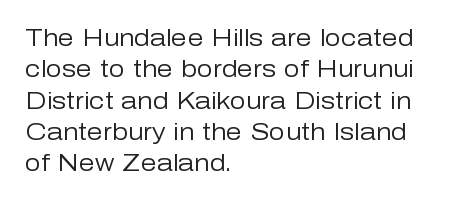
One glance says typical: line gaps are just what's usual. What stands out about the letter spacing? Nothing — it is the standard amount. This reads as an unemphasized weight, regular at the heaviest. The text block is weighted toward the left margin, trailing off unevenly rightward. Descender tails drop into unmarked territory. The specimen reads as upright at a glance.
